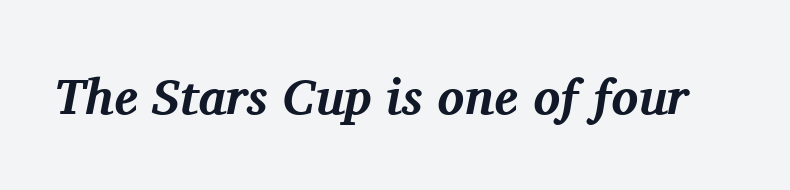
The image shows 50 px bold serif type, italic (leaning right); set normal letter spacing, not underlined; medium stroke contrast and a medium x-height.
